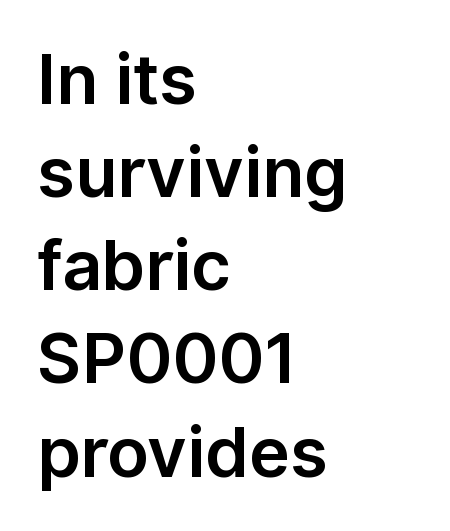
The image shows 69 px sans-serif type, upright; set left-aligned, normal line spacing (1.35x), normal letter spacing, not underlined; low stroke contrast and a medium x-height.
